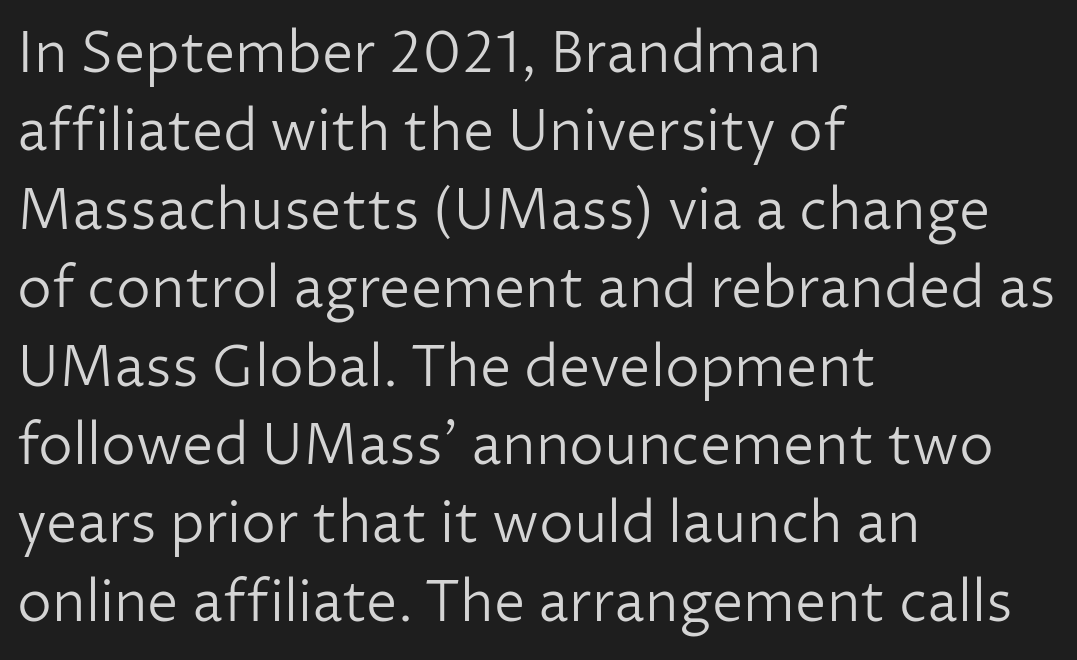
Q: Is the text bold? A: No.
Q: Is the text italic (slanted)? A: No, it is upright.
Q: Is the typeface a serif or a sans-serif typeface? A: Sans-serif.
Q: Is the text underlined? A: No.
Q: How is the paragraph aligned? A: Left-aligned.
Q: Is the spacing between letters normal or unusually wide? A: Normal.
Q: Is the spacing between lines tight, normal or loose? A: Normal.
Q: Width (condensed, normal, or wide)? A: Normal.
Q: Stroke contrast? A: Low.
Q: x-height? A: Medium.
Q: Monospaced? A: No.
